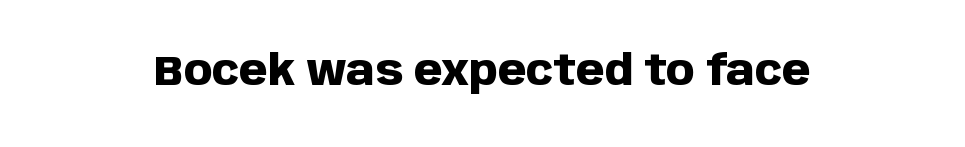
Q: Is the text bold? A: Yes.
Q: Is the text italic (slanted)? A: No, it is upright.
Q: Is the typeface a serif or a sans-serif typeface? A: Sans-serif.
Q: Is the text underlined? A: No.
Q: Is the spacing between letters normal or unusually wide? A: Normal.
Q: Width (condensed, normal, or wide)? A: Normal.
Q: Stroke contrast? A: Low.
Q: x-height? A: Large.
Q: Monospaced? A: No.
